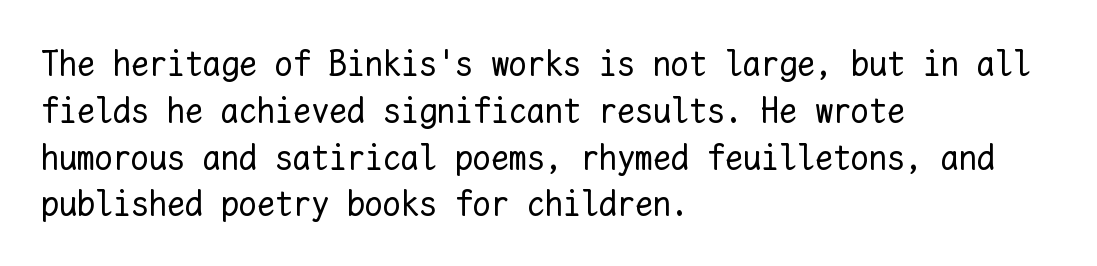
The image shows 36 px regular-weight type, upright, monospaced; set left-aligned, normal line spacing (1.3x), normal letter spacing, not underlined; low stroke contrast and a medium x-height.
